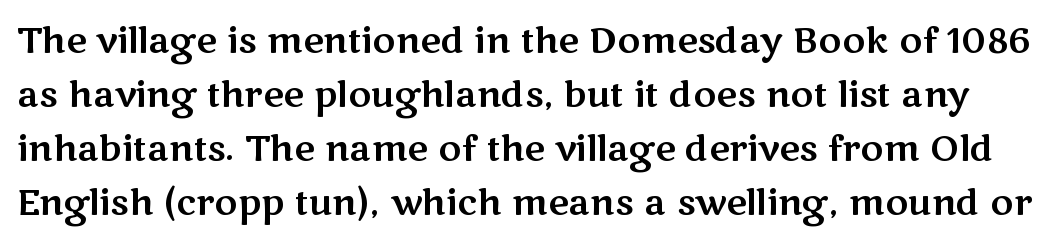
{"serif": "no", "italic": "no", "width": "wide", "stroke_contrast": "medium", "x_height": "medium", "monospaced": "no", "underline": "no", "line_spacing": "normal", "line_spacing_ratio": 1.54, "letter_spacing": "normal", "letter_spacing_em": 0.0, "glyph_px": 35}
